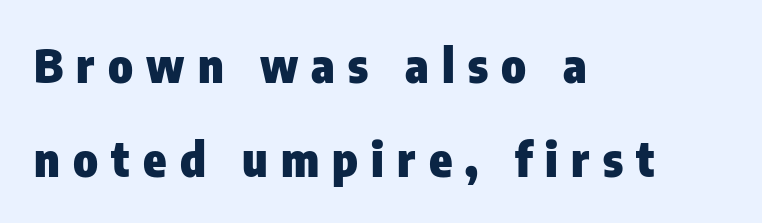
Does the type have serifs? No, each stem ends abruptly. The lettering holds an erect, upright posture throughout. Underlining? Definitely not there. Vertically, the passage feels expansive, rows floating well apart.
